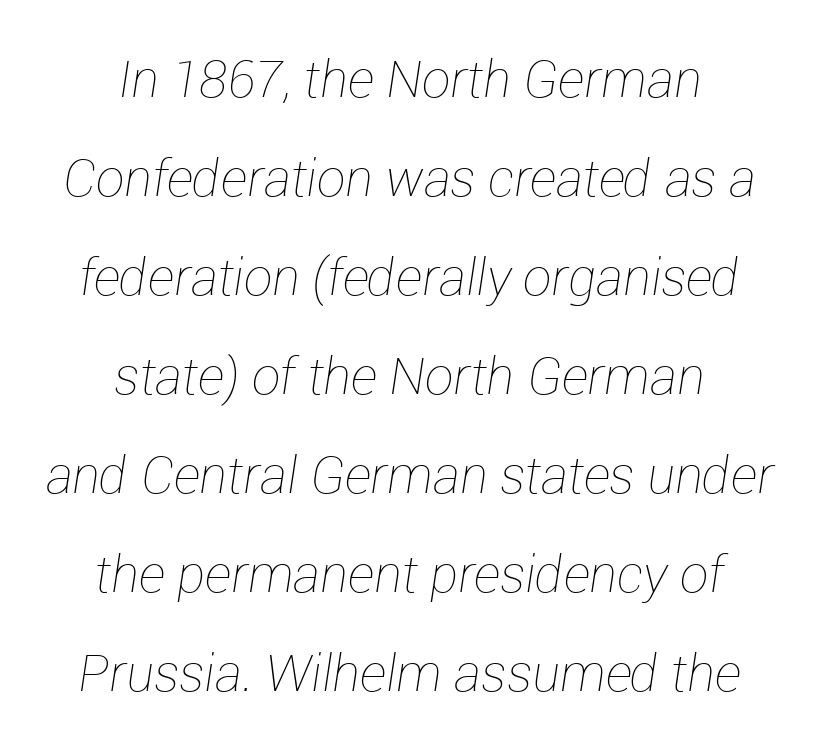
{"italic": "yes", "lean": "right", "slant_degrees": 12, "bold": "no", "weight": "thin", "width": "normal", "stroke_contrast": "low", "x_height": "medium", "monospaced": "no", "underline": "no", "align": "center", "line_spacing": "loose", "line_spacing_ratio": 1.94, "letter_spacing": "normal", "letter_spacing_em": 0.0, "glyph_px": 51}
